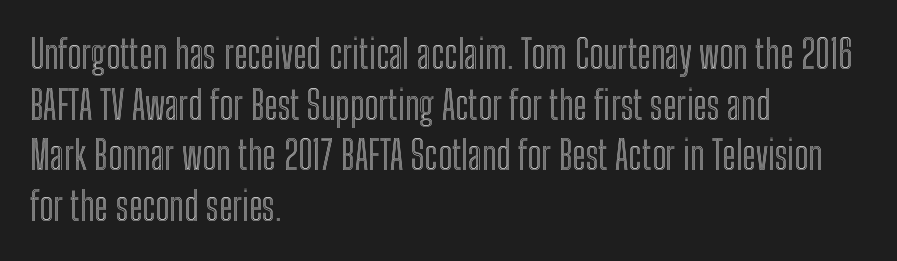
The image shows 39 px condensed type, upright; set left-aligned, normal line spacing (1.3x), normal letter spacing, not underlined; a medium x-height.
